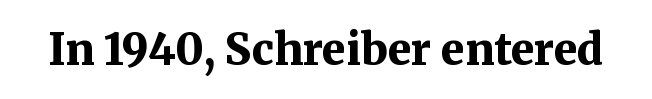
{"serif": "yes", "italic": "no", "bold": "yes", "weight": "bold", "width": "normal", "stroke_contrast": "medium", "x_height": "medium", "monospaced": "no", "underline": "no", "letter_spacing": "normal", "letter_spacing_em": 0.0, "glyph_px": 43}
